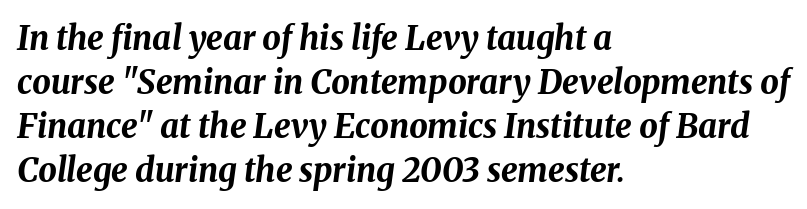
Beneath every word, the page is bare. These lines are rendered in a variable-pitch font. Reading down the block, your eye returns to a fixed left position each line. This sample keeps an unexceptional amount of space between lines. This sample uses plain, unmodified letter spacing. If you drew a line through each stem, it would be angled.
